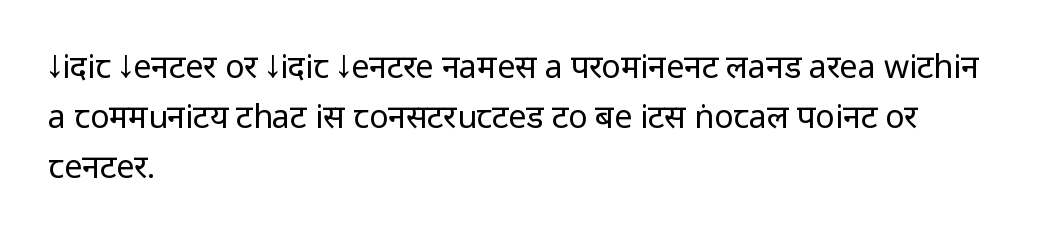
Summary of vertical rhythm: regular, with standard interline spacing. It's the straight-up-and-down kind of type. Every row of glyphs begins at an identical x-position on the left. Rule under the text: the space is simply empty. Unlike a traditional serif, this face leaves its strokes unadorned. The weight would be labelled regular, book, light, or lighter still.
